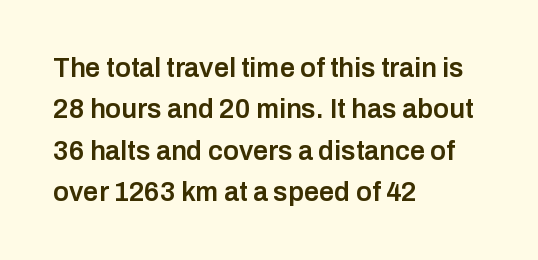
{"italic": "no", "bold": "semi", "underline": "no", "align": "left", "line_spacing": "normal", "line_spacing_ratio": 1.53, "letter_spacing": "normal", "letter_spacing_em": 0.0, "glyph_px": 27}
